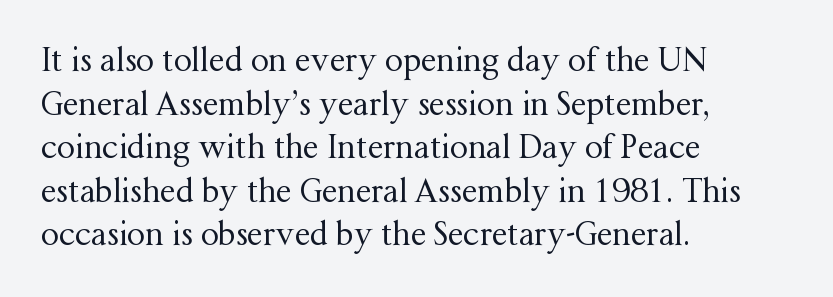
The image shows 32 px regular-weight serif type, upright; set left-aligned, normal line spacing (1.36x), normal letter spacing, not underlined; medium stroke contrast and a medium x-height.
